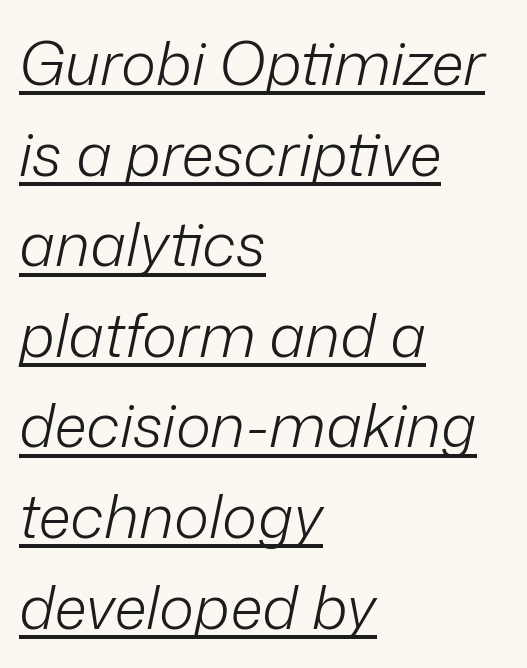
The image shows 60 px light type, italic (leaning right); set left-aligned, normal line spacing (1.51x), normal letter spacing, underlined; low stroke contrast and a medium x-height.
